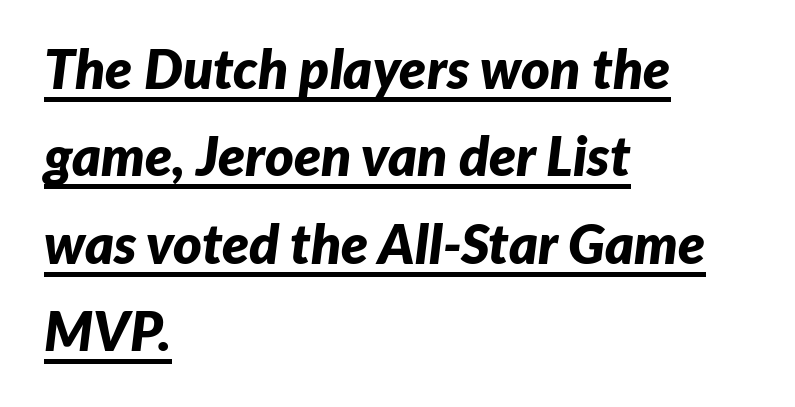
Q: Is the text bold? A: Yes.
Q: Is the text italic (slanted)? A: Yes, it leans right by about 7 degrees.
Q: Is the text underlined? A: Yes.
Q: How is the paragraph aligned? A: Left-aligned.
Q: Is the spacing between letters normal or unusually wide? A: Normal.
Q: Is the spacing between lines tight, normal or loose? A: Normal.
Q: Width (condensed, normal, or wide)? A: Normal.
Q: Stroke contrast? A: Low.
Q: x-height? A: Medium.
Q: Monospaced? A: No.
